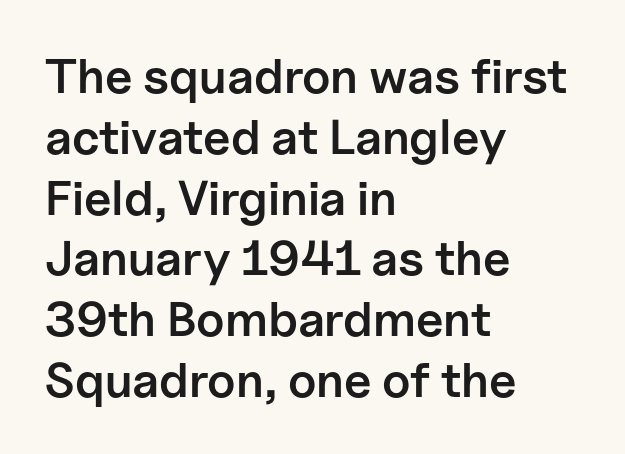
Q: Is the text bold? A: Semi-bold.
Q: Is the text italic (slanted)? A: No, it is upright.
Q: Is the typeface a serif or a sans-serif typeface? A: Sans-serif.
Q: Is the text underlined? A: No.
Q: How is the paragraph aligned? A: Left-aligned.
Q: Is the spacing between letters normal or unusually wide? A: Normal.
Q: Width (condensed, normal, or wide)? A: Normal.
Q: Stroke contrast? A: Low.
Q: x-height? A: Medium.
Q: Monospaced? A: No.
